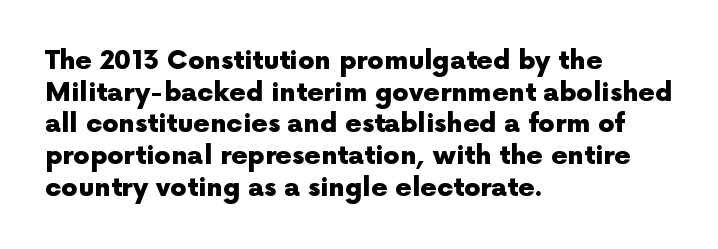
Q: Is the text bold? A: Yes.
Q: Is the text italic (slanted)? A: No, it is upright.
Q: Is the text underlined? A: No.
Q: How is the paragraph aligned? A: Left-aligned.
Q: Is the spacing between letters normal or unusually wide? A: Normal.
